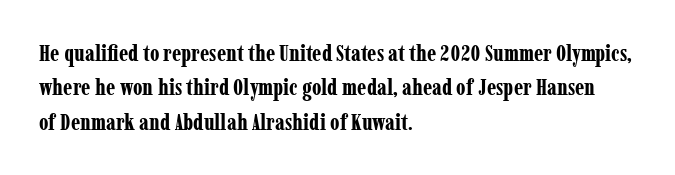
Is the letter spacing exaggerated? No — it looks like the ordinary default. Reading down the block, your eye returns to a fixed left position each line. Heavy-handed strokes throughout: this text is bold. Just letters on the line, the space beneath them empty. Baseline-to-baseline distance is the conventional proportion of letter height. A roman cut, with each character standing at attention.
